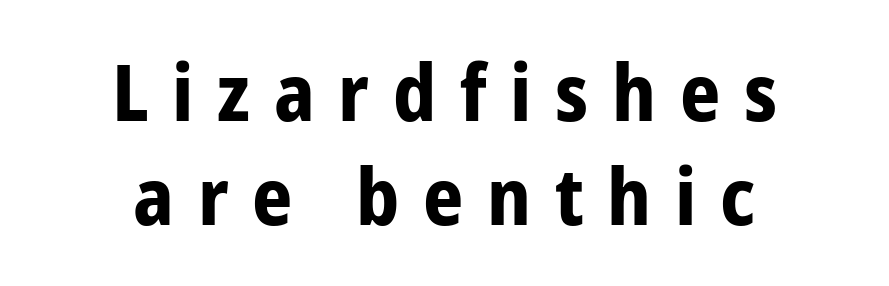
Q: Is the text bold? A: Yes.
Q: Is the text italic (slanted)? A: No, it is upright.
Q: Is the typeface a serif or a sans-serif typeface? A: Sans-serif.
Q: Is the text underlined? A: No.
Q: How is the paragraph aligned? A: Centered.
Q: Is the spacing between letters normal or unusually wide? A: Unusually wide.
Q: Is the spacing between lines tight, normal or loose? A: Normal.
Q: Width (condensed, normal, or wide)? A: Condensed.
Q: Stroke contrast? A: Low.
Q: x-height? A: Medium.
Q: Monospaced? A: No.
